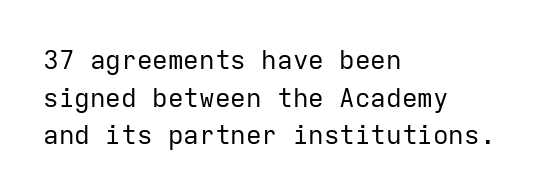
The image shows 26 px text type, upright; set left-aligned, normal line spacing (1.45x), normal letter spacing, not underlined.
